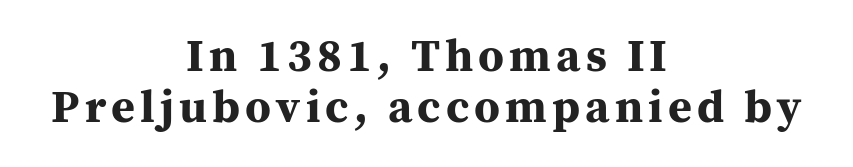
Words float on clear page, feet unadorned. This sample uses an upright cut, with every glyph sitting square on the baseline. In CSS terms this would be text-align: center. The rendering shows small feet on the letterforms — a serif design. Is there much room between lines? No — they nearly touch.
